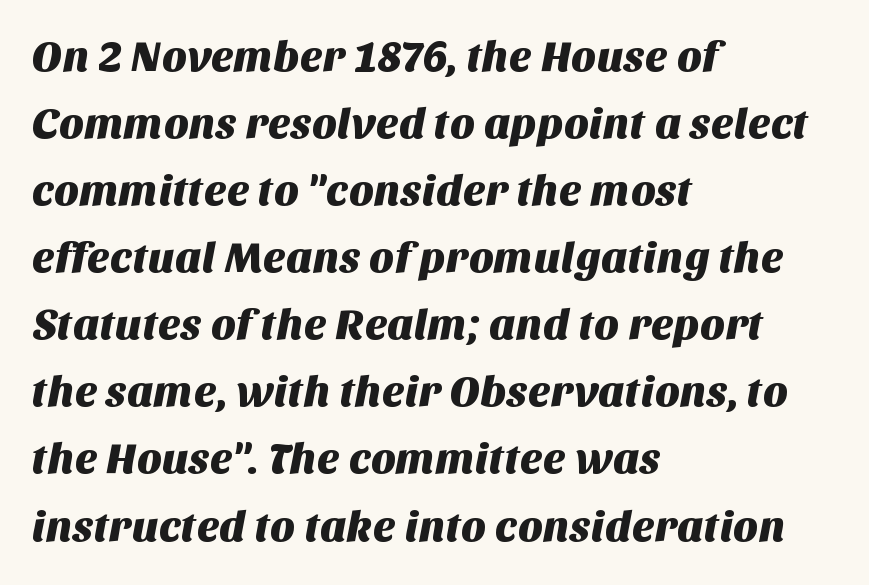
The rendering uses natural spacing where letterforms have individual widths. Each word holds together tightly as a unit, with standard inter-letter gaps. Horizontal bands of white between lines are of average thickness. Line starts are locked; line ends wander. The area under the type is left untouched. The face used here is a sans, in the tradition of grotesques and geometrics.
